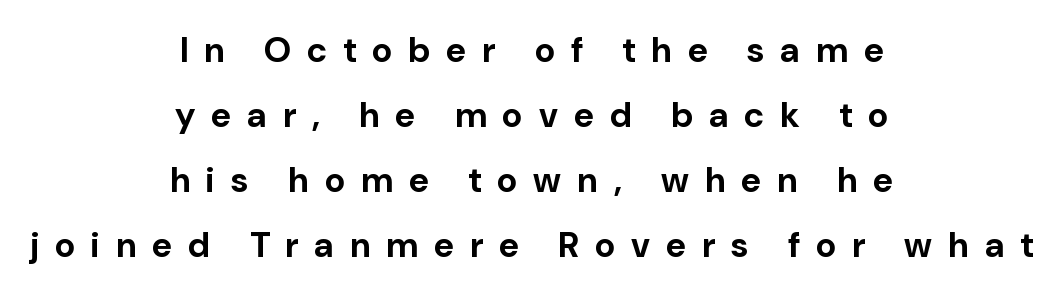
Q: Is the text bold? A: Yes.
Q: Is the text italic (slanted)? A: No, it is upright.
Q: Is the typeface a serif or a sans-serif typeface? A: Sans-serif.
Q: Is the text underlined? A: No.
Q: How is the paragraph aligned? A: Centered.
Q: Is the spacing between letters normal or unusually wide? A: Unusually wide.
Q: Width (condensed, normal, or wide)? A: Normal.
Q: Stroke contrast? A: Low.
Q: x-height? A: Medium.
Q: Monospaced? A: No.
